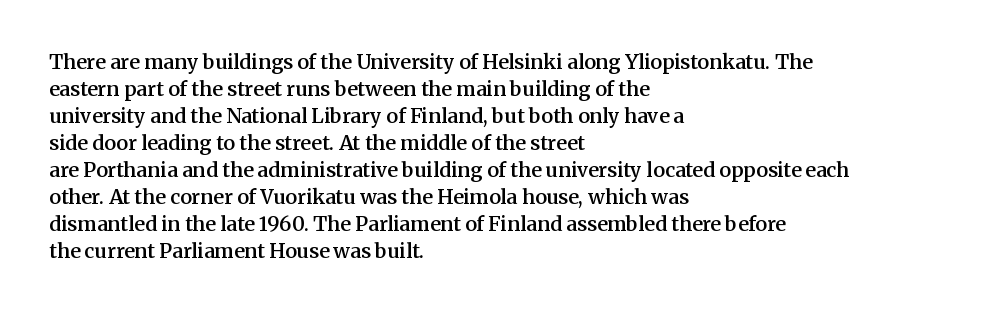
{"italic": "no", "bold": "semi", "underline": "no", "align": "left", "line_spacing": "normal", "line_spacing_ratio": 1.35, "letter_spacing": "normal", "letter_spacing_em": 0.0, "glyph_px": 20}
